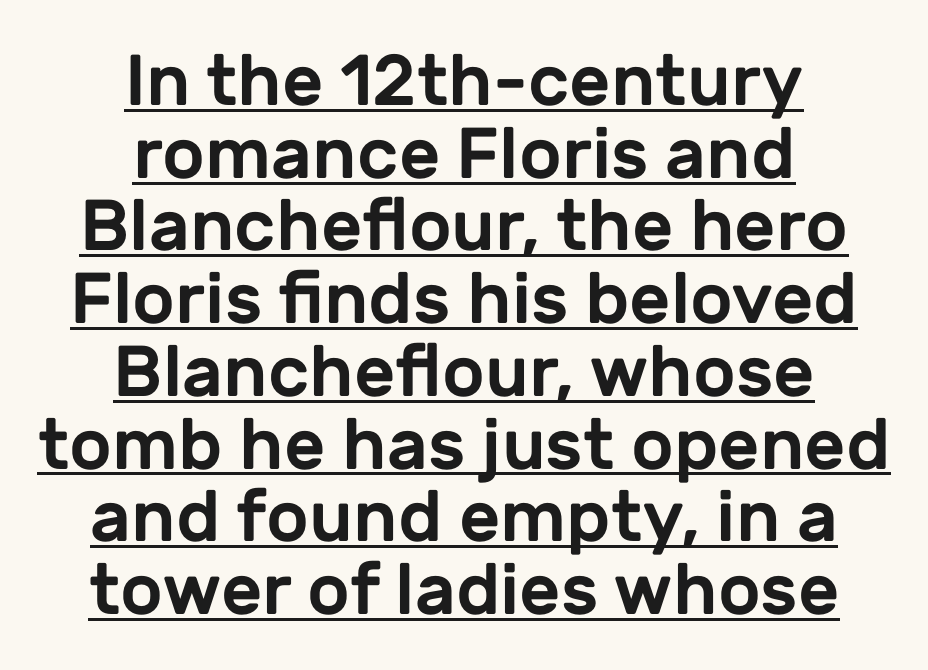
Q: Is the text italic (slanted)? A: No, it is upright.
Q: Is the typeface a serif or a sans-serif typeface? A: Sans-serif.
Q: Is the text underlined? A: Yes.
Q: How is the paragraph aligned? A: Centered.
Q: Is the spacing between letters normal or unusually wide? A: Normal.
Q: Is the spacing between lines tight, normal or loose? A: Tight.
Q: Width (condensed, normal, or wide)? A: Normal.
Q: Stroke contrast? A: Low.
Q: x-height? A: Medium.
Q: Monospaced? A: No.
